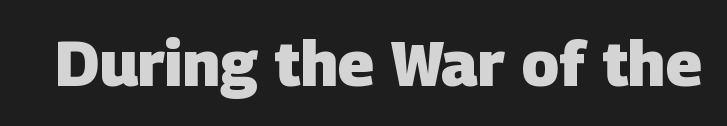
These lines keep a tight, regular rhythm from letter to letter. Thick stems and heavy bowls — unmistakably bold. The font family rendered here belongs to the sans-serif group. Clear beneath every line of the passage. Note the varied advance widths — an 'i' is clearly narrower than an 'm'.
